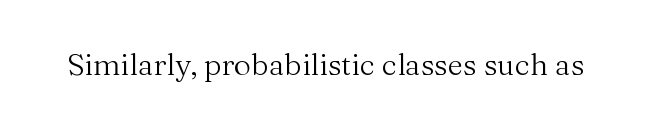
The image shows 30 px regular-weight serif type, upright; set normal letter spacing, not underlined; medium stroke contrast and a medium x-height.
